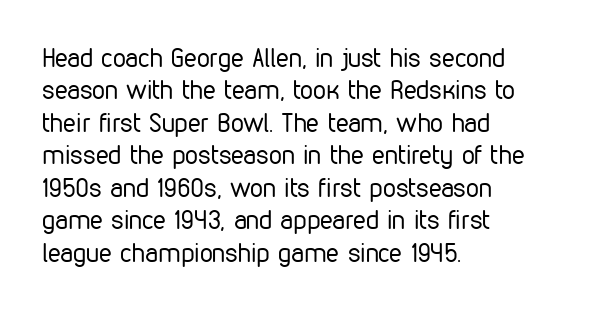
The image shows 26 px text type, upright; set left-aligned, normal line spacing (1.25x), normal letter spacing, not underlined.
